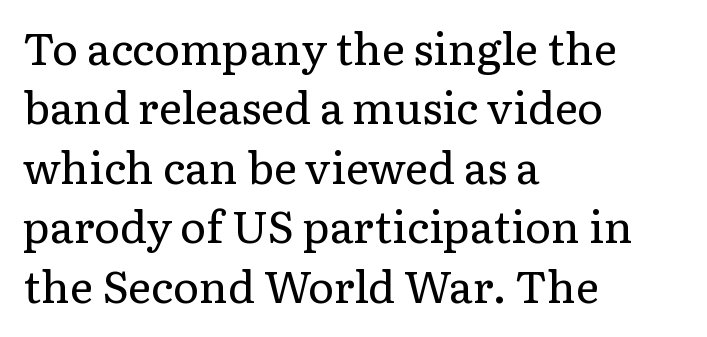
The image shows 44 px regular-weight serif type, upright; set left-aligned, normal line spacing (1.35x), normal letter spacing, not underlined; low stroke contrast and a medium x-height.
